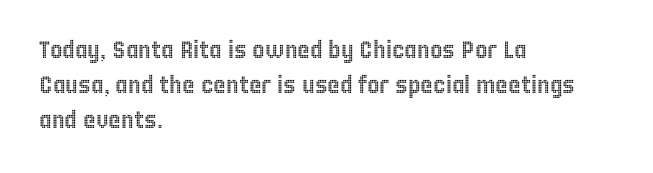
{"italic": "no", "underline": "no", "align": "left", "line_spacing": "normal", "line_spacing_ratio": 1.45, "letter_spacing": "normal", "letter_spacing_em": 0.0, "glyph_px": 24}
